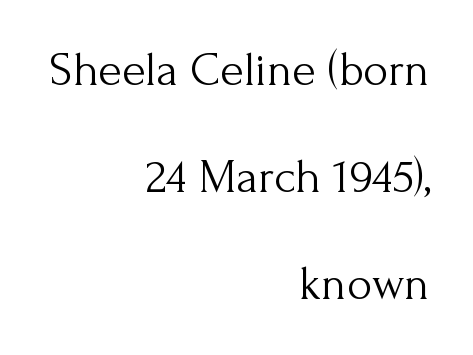
Stroke terminals: seriffed. A great deal of white space separates one row of letters from the next. The ragged edge is on the left, which tells us the setting is flush right. Summary of weight: not heavy and not bold.
